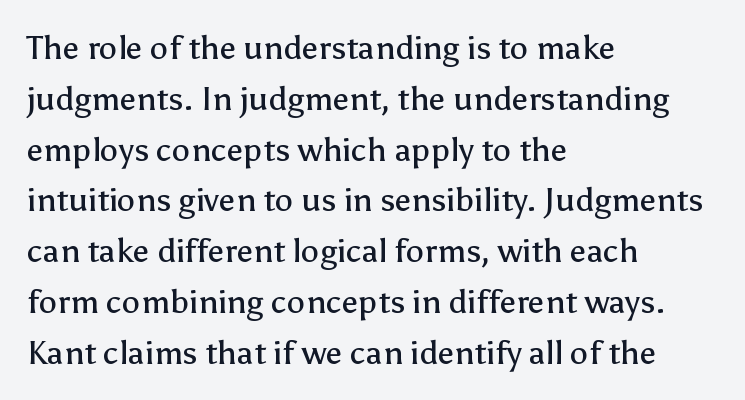
Q: Is the text bold? A: No.
Q: Is the text italic (slanted)? A: No, it is upright.
Q: Is the typeface a serif or a sans-serif typeface? A: Sans-serif.
Q: Is the text underlined? A: No.
Q: How is the paragraph aligned? A: Left-aligned.
Q: Is the spacing between letters normal or unusually wide? A: Normal.
Q: Is the spacing between lines tight, normal or loose? A: Normal.
Q: Width (condensed, normal, or wide)? A: Normal.
Q: Stroke contrast? A: Low.
Q: x-height? A: Medium.
Q: Monospaced? A: No.
